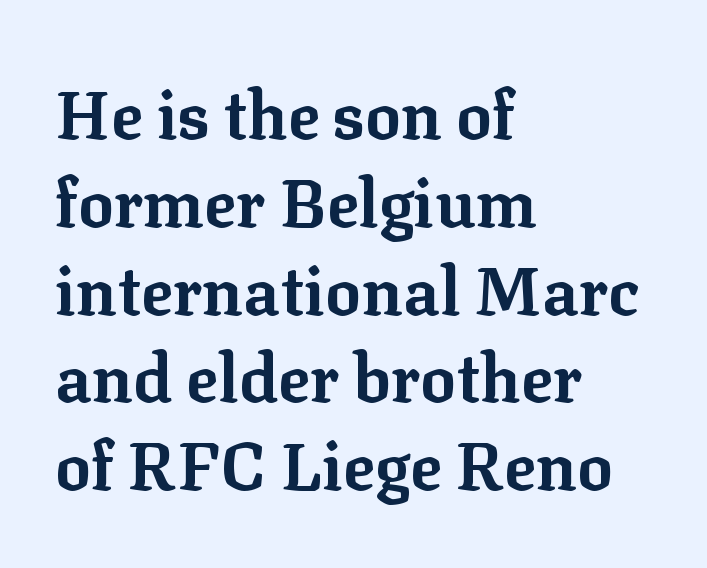
The image shows 67 px bold serif type, upright; set left-aligned, normal line spacing (1.31x), normal letter spacing, not underlined; low stroke contrast and a medium x-height.
